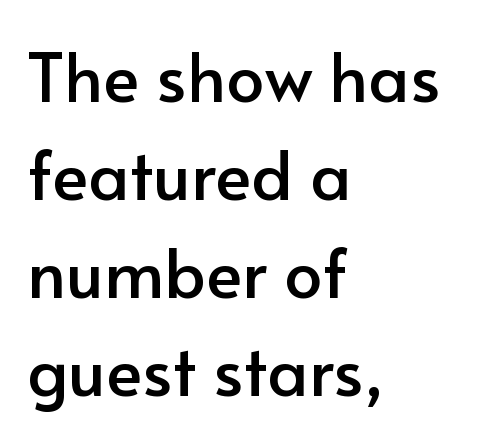
The image shows 68 px sans-serif type, upright; set left-aligned, normal line spacing (1.44x), normal letter spacing, not underlined; low stroke contrast and a small x-height.
